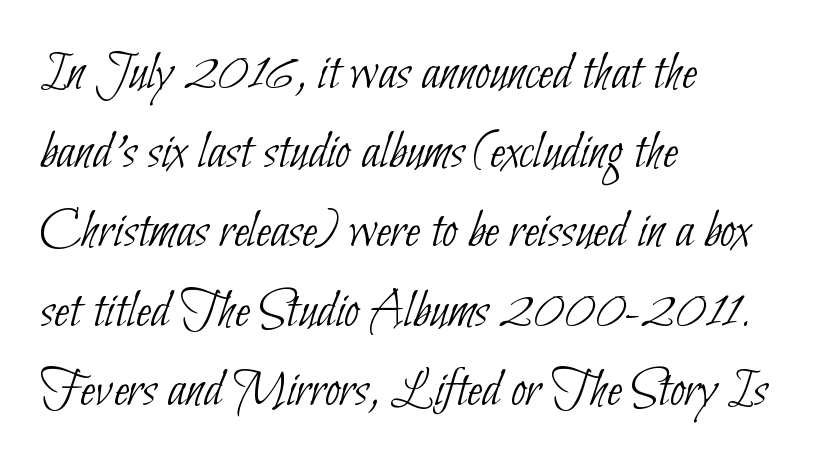
The image shows 55 px thin, condensed sans-serif type; set left-aligned, normal line spacing (1.44x), normal letter spacing, not underlined; low stroke contrast and a small x-height.
